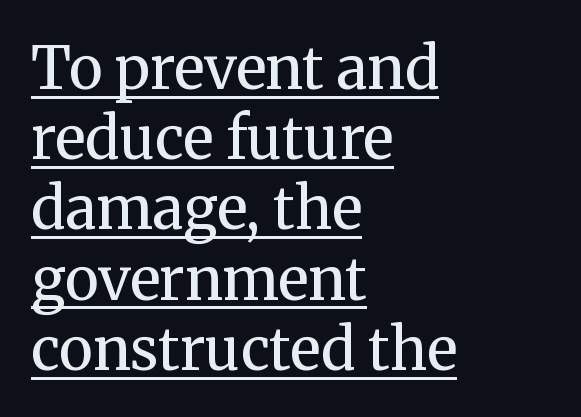
Q: Is the text bold? A: No.
Q: Is the text italic (slanted)? A: No, it is upright.
Q: Is the typeface a serif or a sans-serif typeface? A: Serif.
Q: Is the text underlined? A: Yes.
Q: How is the paragraph aligned? A: Left-aligned.
Q: Is the spacing between letters normal or unusually wide? A: Normal.
Q: Width (condensed, normal, or wide)? A: Normal.
Q: Stroke contrast? A: Medium.
Q: x-height? A: Medium.
Q: Monospaced? A: No.
